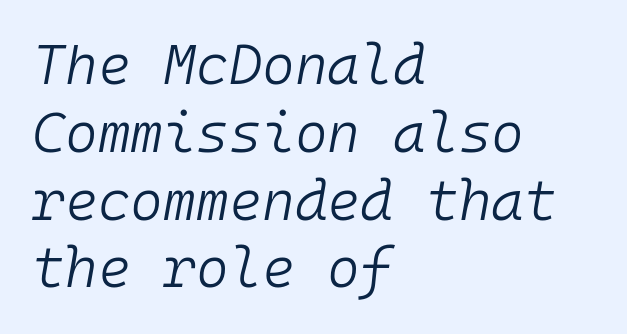
{"italic": "yes", "lean": "right", "slant_degrees": 10, "bold": "no", "weight": "light", "width": "normal", "stroke_contrast": "low", "x_height": "medium", "monospaced": "yes", "underline": "no", "align": "left", "line_spacing_ratio": 1.21, "letter_spacing": "normal", "letter_spacing_em": 0.0, "glyph_px": 56}
